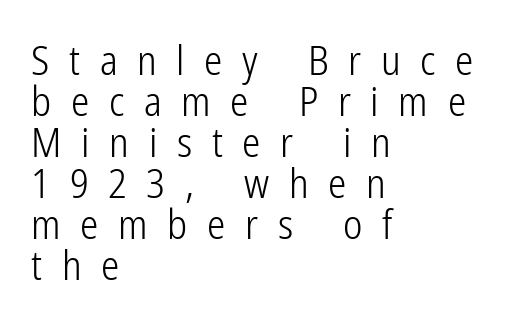
The passage shown is not bold in any degree. Lines of text with bare space underneath. Character widths vary here, with narrow letters taking less room than wide ones. Posture: vertical.
